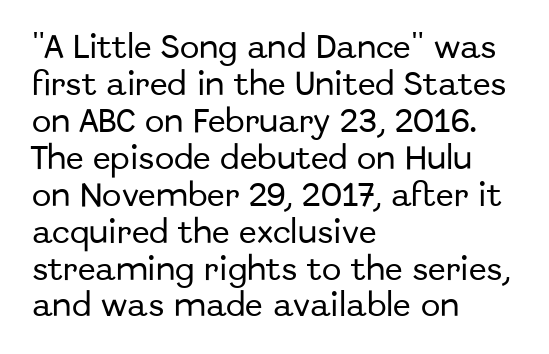
The image shows 26 px text type, upright; set left-aligned, normal line spacing (1.42x), normal letter spacing, not underlined.
